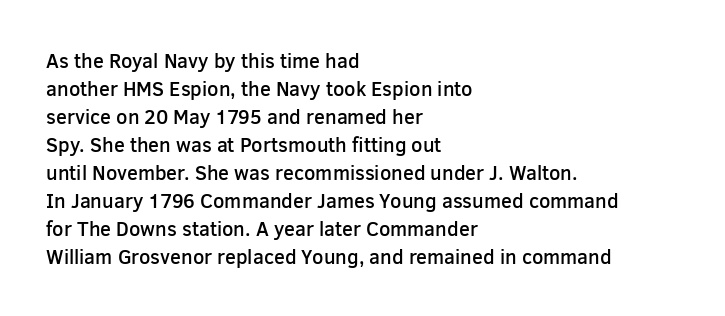
Designer's note — italics off, roman on. How are the letters spaced? Ordinarily, with no added tracking. Heft: intermediate — a semibold. Horizontal bands of white between lines are of average thickness. The typesetter chose a ragged-right arrangement here. Beneath every word, the page is bare.
